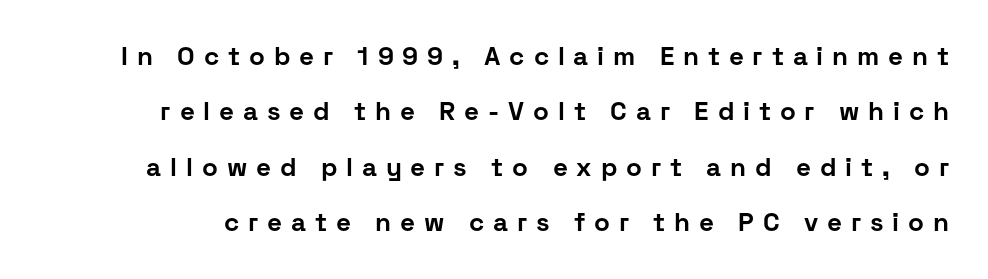
Leading is clearly above the norm, producing a sparse column. Thick stems and heavy bowls — unmistakably bold. Underline: absent. If you drew a line through each stem, it would be perfectly vertical. This rendering widens character spacing well past its baseline value.
